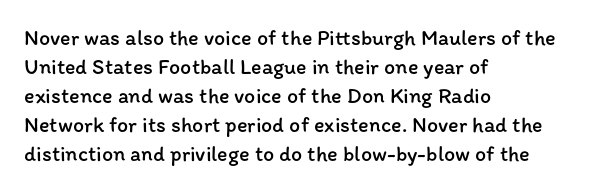
Tall strokes in this sample are plumb rather than angled. The passage shown has conventional tracking throughout. Every row of glyphs begins at an identical x-position on the left. A normal amount of white space separates one row of letters from the next. Type without underlining.
